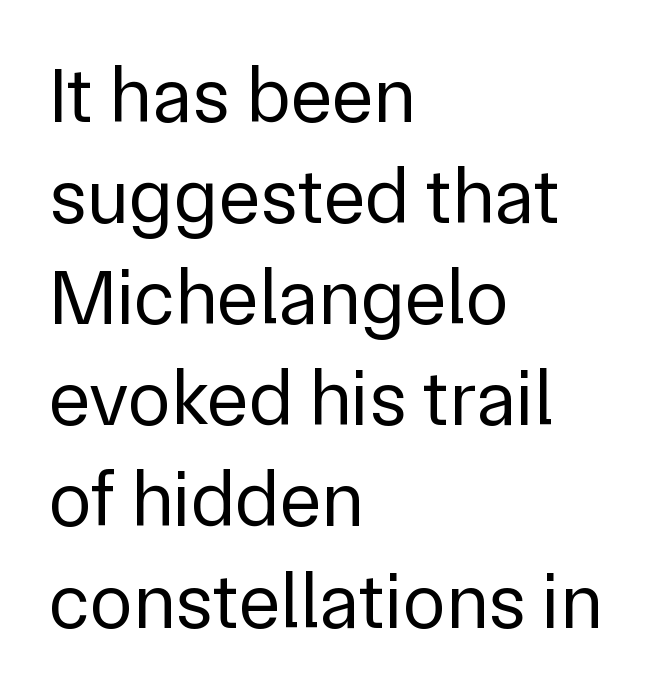
The gap between lines stays unmarked. Ordinary non-slanted type is in use. A classic flush-left, rag-right setting is used for this passage. Glyph-to-glyph distance matches everyday printed text.
